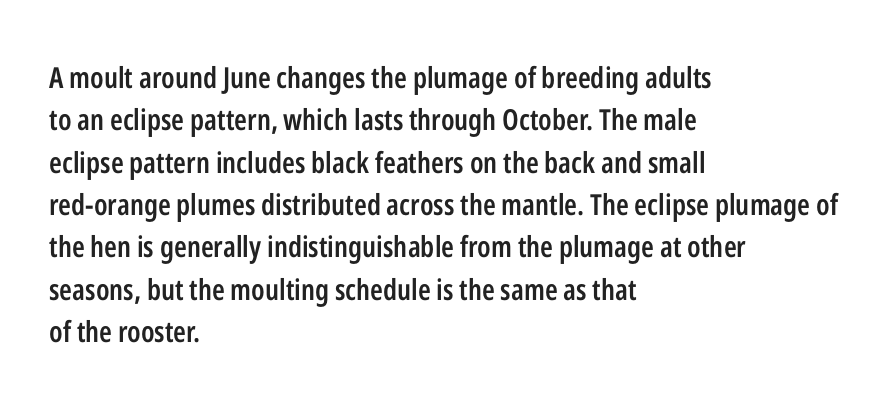
{"serif": "no", "italic": "no", "bold": "semi", "weight": "semibold", "width": "condensed", "stroke_contrast": "low", "x_height": "medium", "monospaced": "no", "underline": "no", "align": "left", "line_spacing": "normal", "line_spacing_ratio": 1.46, "letter_spacing": "normal", "letter_spacing_em": 0.0, "glyph_px": 29}
